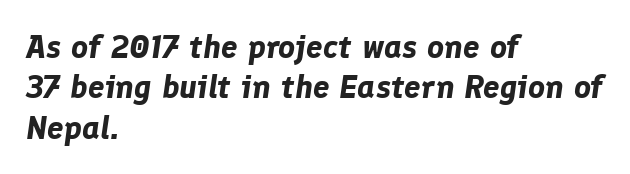
These lines are rendered in a variable-pitch font. The letters sit at their default tracking, neither squeezed nor spread. The words here are not underlined. If you drew a ruler down the left edge, every line would touch it.
